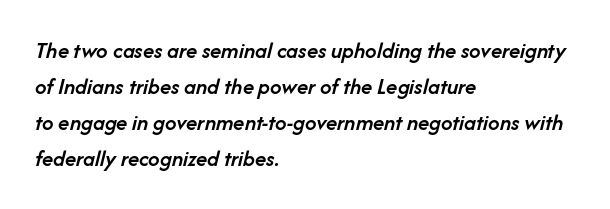
One glance says typical: line gaps are just what's usual. Typographic density is moderately raised because the face is semibold. Lines of text with bare space underneath. The ragged edge is on the right, which tells us the setting is flush left. Honestly, the letter spacing is just normal — you wouldn't notice it. The typography opts for an oblique posture over an upright one.
